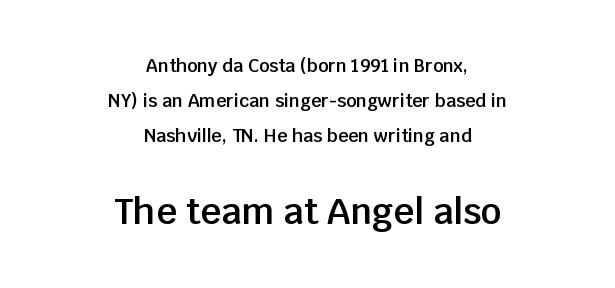
Q: Is the text bold? A: Semi-bold.
Q: Is the text italic (slanted)? A: No, it is upright.
Q: Is the typeface a serif or a sans-serif typeface? A: Sans-serif.
Q: Is the text underlined? A: No.
Q: How is the paragraph aligned? A: Centered.
Q: Is the spacing between letters normal or unusually wide? A: Normal.
Q: Is the spacing between lines tight, normal or loose? A: Loose.
Q: Which block of text is set in a larger size, the first (top) or the second (bottom)? A: The second (bottom) one.
Q: Width (condensed, normal, or wide)? A: Normal.
Q: Stroke contrast? A: Low.
Q: x-height? A: Large.
Q: Monospaced? A: No.
